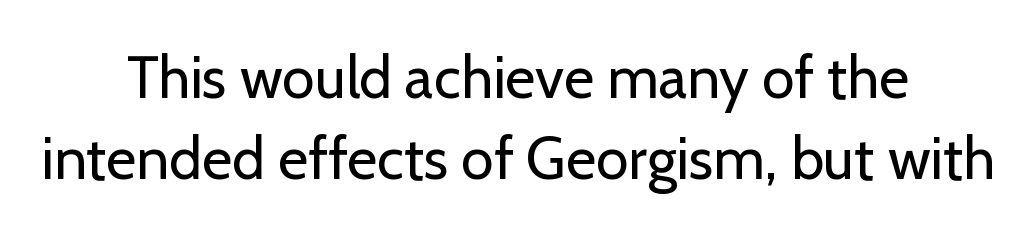
Q: Is the text bold? A: No.
Q: Is the text italic (slanted)? A: No, it is upright.
Q: Is the typeface a serif or a sans-serif typeface? A: Sans-serif.
Q: Is the text underlined? A: No.
Q: How is the paragraph aligned? A: Centered.
Q: Is the spacing between letters normal or unusually wide? A: Normal.
Q: Is the spacing between lines tight, normal or loose? A: Normal.
Q: Width (condensed, normal, or wide)? A: Normal.
Q: Stroke contrast? A: Low.
Q: x-height? A: Medium.
Q: Monospaced? A: No.
